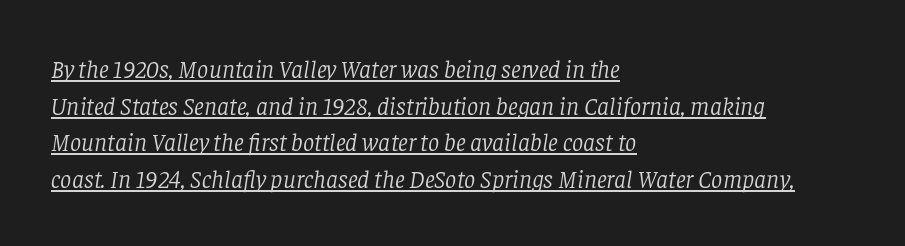
The string is rendered with underlining switched on. The ragged edge is on the right, which tells us the setting is flush left. The line texture is even and compact thanks to regular tracking. Slanted lettering throughout. Heaviness? Minimal to ordinary, like unemphasized prose.
